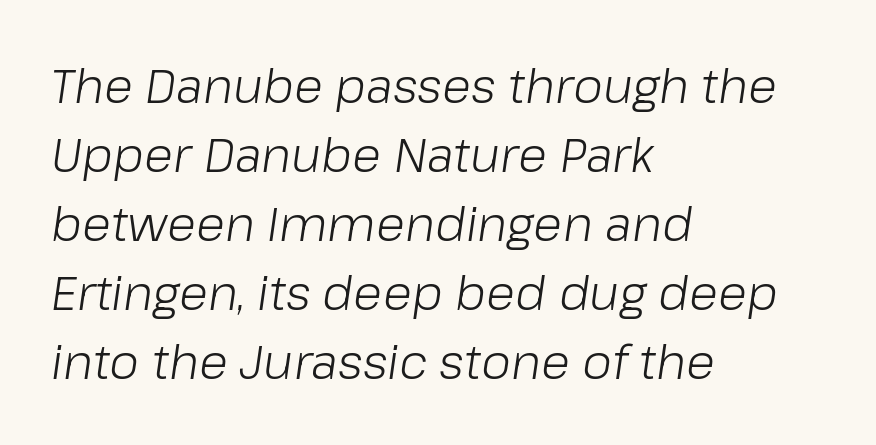
The image shows 48 px light type, italic (leaning right); set left-aligned, normal line spacing (1.44x), normal letter spacing, not underlined; low stroke contrast and a medium x-height.
